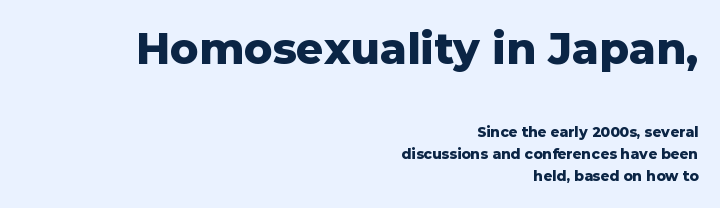
{"serif": "no", "italic": "no", "bold": "yes", "weight": "heavy", "width": "normal", "stroke_contrast": "low", "x_height": "medium", "monospaced": "no", "underline": "no", "align": "right", "line_spacing": "normal", "line_spacing_ratio": 1.56, "letter_spacing": "normal", "letter_spacing_em": 0.0, "larger_block": "first", "size_ratio": 3.07, "glyph_px": 43}
